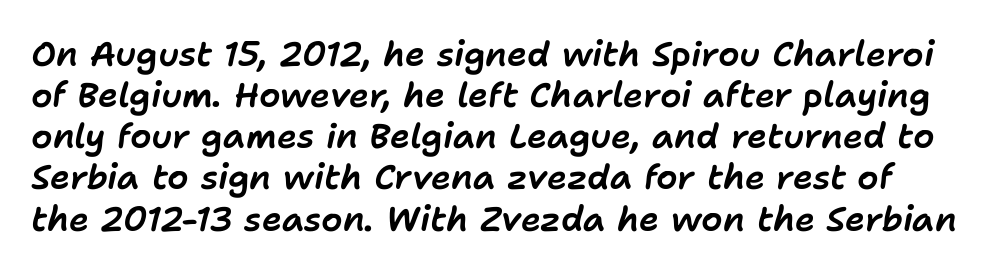
Quick note: underline off. Proportional: the letters do not fall into vertical columns. A typesetter would mark this as italic. Compared with typical body copy, the letter spacing here is the same.
